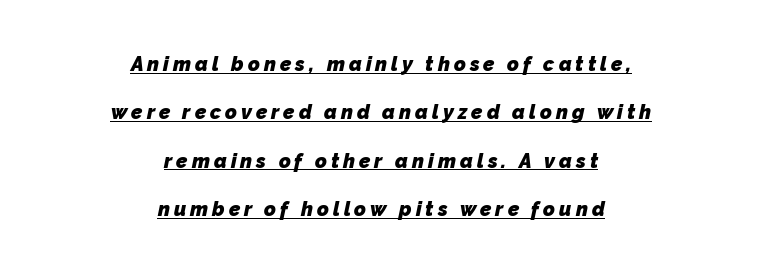
{"bold": "yes", "underline": "yes", "align": "center", "line_spacing": "loose", "line_spacing_ratio": 2.42, "letter_spacing": "wide", "letter_spacing_em": 0.2, "glyph_px": 20}
